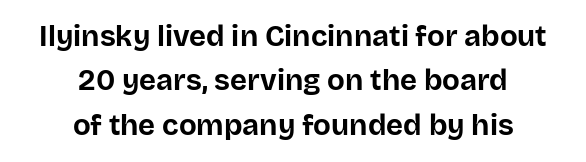
Q: Is the text bold? A: Yes.
Q: Is the text italic (slanted)? A: No, it is upright.
Q: Is the typeface a serif or a sans-serif typeface? A: Sans-serif.
Q: Is the text underlined? A: No.
Q: How is the paragraph aligned? A: Centered.
Q: Is the spacing between letters normal or unusually wide? A: Normal.
Q: Is the spacing between lines tight, normal or loose? A: Normal.
Q: Width (condensed, normal, or wide)? A: Normal.
Q: Stroke contrast? A: Low.
Q: x-height? A: Large.
Q: Monospaced? A: No.
